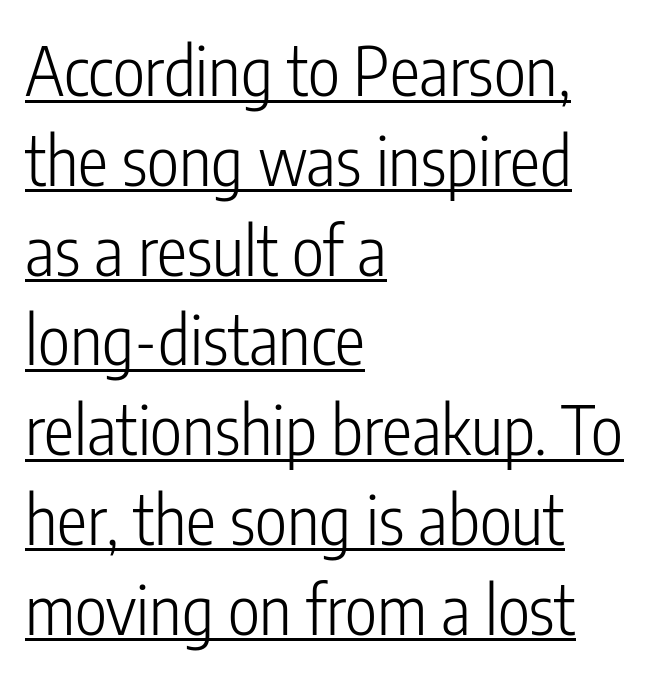
The image shows 68 px light, condensed sans-serif type, upright; set left-aligned, normal line spacing (1.32x), normal letter spacing, underlined; low stroke contrast and a medium x-height.
